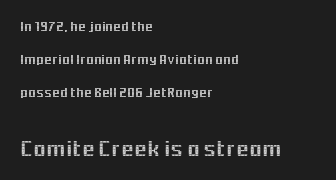
{"italic": "no", "underline": "no", "align": "left", "line_spacing": "loose", "line_spacing_ratio": 2.37, "letter_spacing": "normal", "letter_spacing_em": 0.0, "larger_block": "second", "size_ratio": 1.64, "glyph_px": 23}
